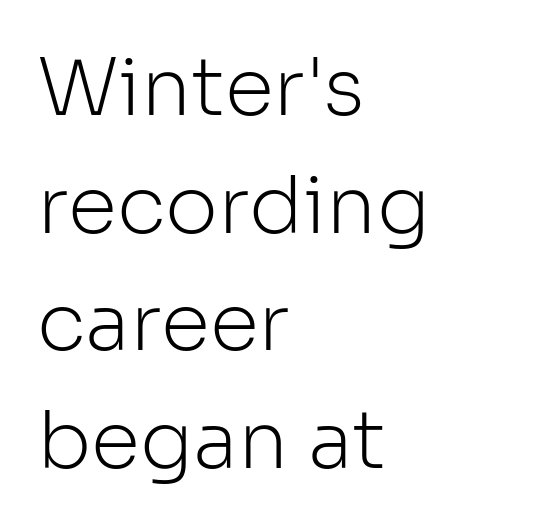
The image shows 80 px light sans-serif type, upright; set left-aligned, normal line spacing (1.47x), normal letter spacing, not underlined; low stroke contrast and a medium x-height.
